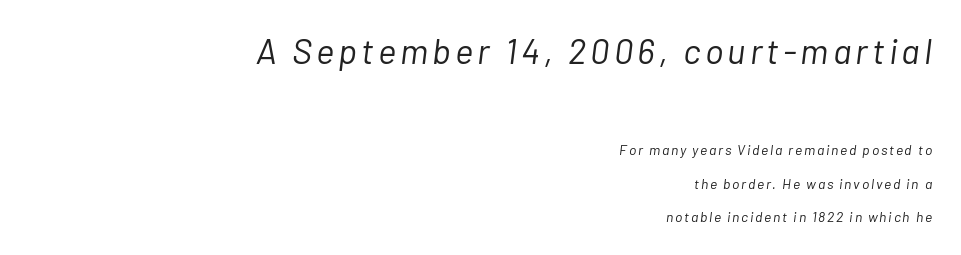
{"italic": "yes", "lean": "right", "slant_degrees": 7, "bold": "no", "weight": "light", "width": "normal", "stroke_contrast": "low", "x_height": "medium", "monospaced": "no", "underline": "no", "align": "right", "line_spacing": "loose", "line_spacing_ratio": 2.4, "larger_block": "first", "size_ratio": 2.5, "glyph_px": 35}
